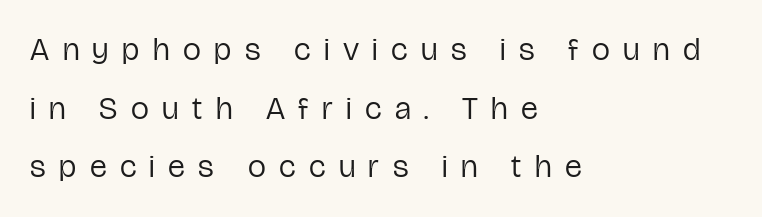
{"serif": "no", "italic": "no", "bold": "no", "weight": "regular", "width": "condensed", "stroke_contrast": "low", "x_height": "medium", "monospaced": "no", "underline": "no", "align": "left", "line_spacing_ratio": 1.83, "letter_spacing": "wide", "letter_spacing_em": 0.42, "glyph_px": 32}
